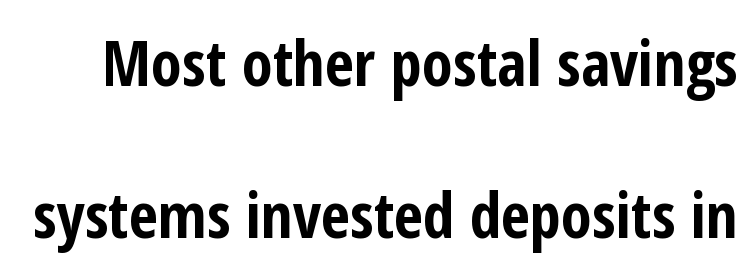
Heavy, bold letterforms. What stands out about the letter spacing? Nothing — it is the standard amount. A great deal of white space separates one row of letters from the next. Do the characters align in a grid? No, the font is proportional.
